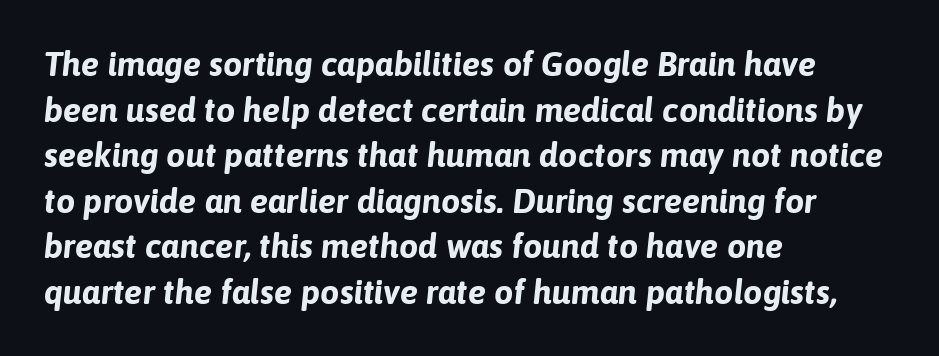
{"italic": "yes", "lean": "right", "slant_degrees": 6, "bold": "yes", "weight": "bold", "width": "normal", "stroke_contrast": "low", "x_height": "medium", "monospaced": "no", "underline": "no", "align": "left", "line_spacing": "normal", "line_spacing_ratio": 1.34, "letter_spacing": "normal", "letter_spacing_em": 0.0, "glyph_px": 34}
